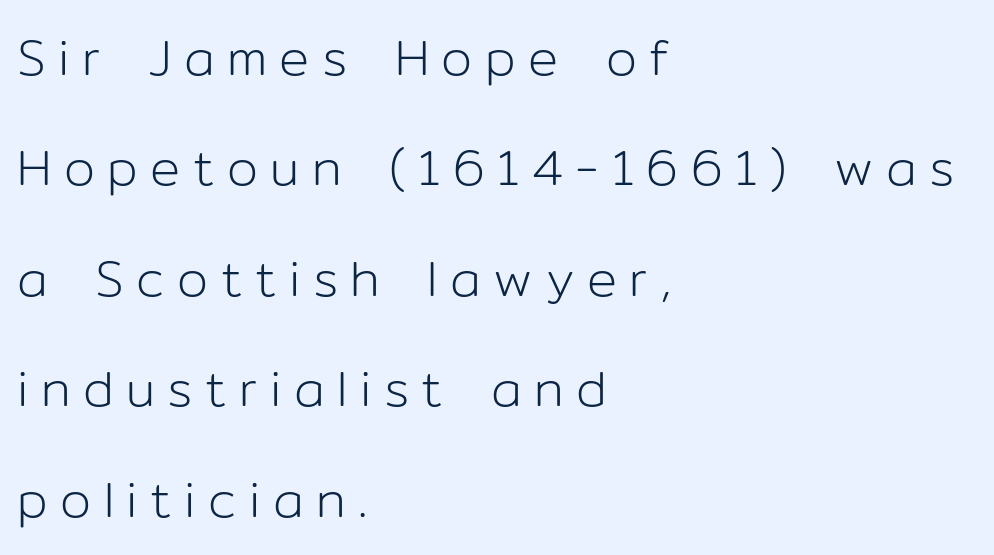
The image shows 50 px light sans-serif type, upright; set left-aligned, loose line spacing (2.21x), unusually wide letter spacing (+0.25 em), not underlined; low stroke contrast and a medium x-height.
